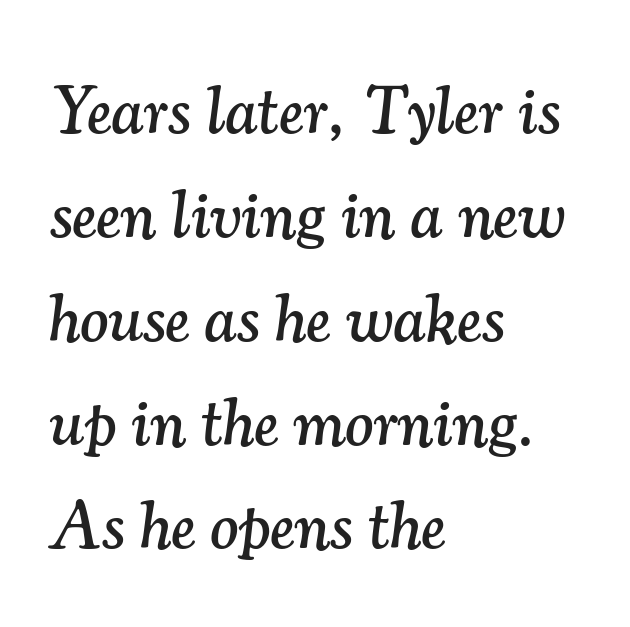
Is there much room between lines? A standard amount, neither cramped nor airy. Students, note that the glyphs here touch the page at normal intervals. Rendered with sloped, italic letterforms. The font family rendered here belongs to the serif group.
